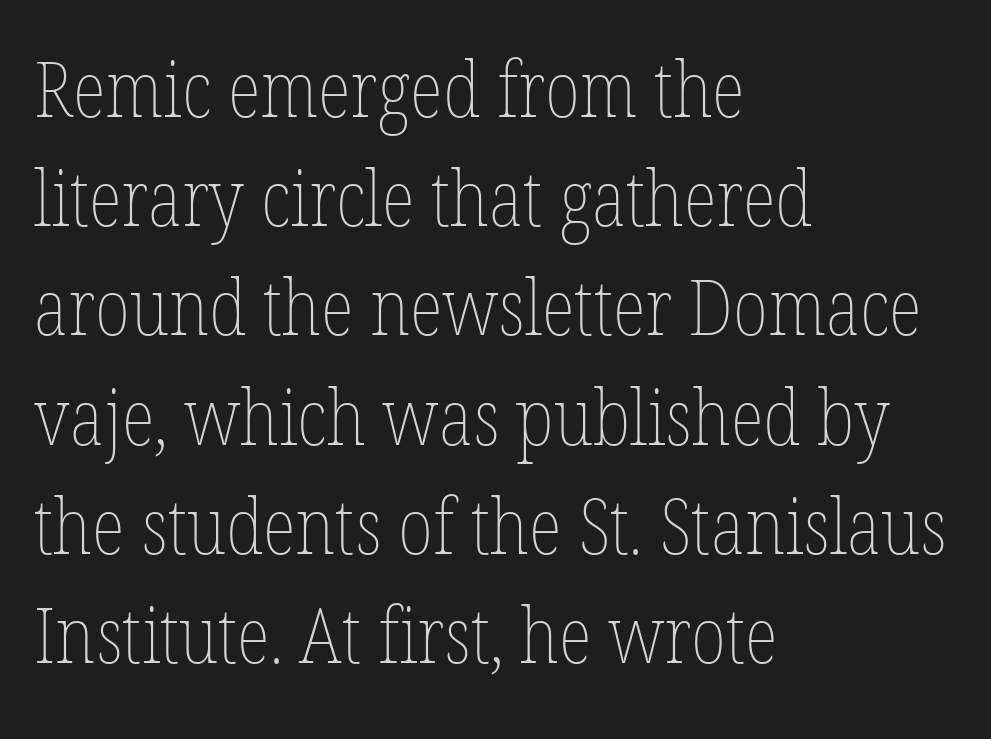
The image shows 78 px thin, condensed type, upright; set left-aligned, normal line spacing (1.4x), normal letter spacing, not underlined; low stroke contrast and a medium x-height.
